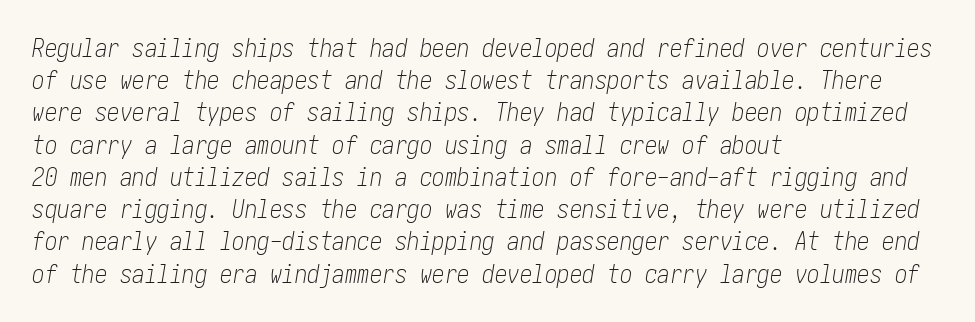
{"italic": "yes", "lean": "right", "slant_degrees": 10, "bold": "no", "underline": "no", "align": "left", "line_spacing": "normal", "line_spacing_ratio": 1.29, "letter_spacing": "normal", "letter_spacing_em": 0.0, "glyph_px": 25}
